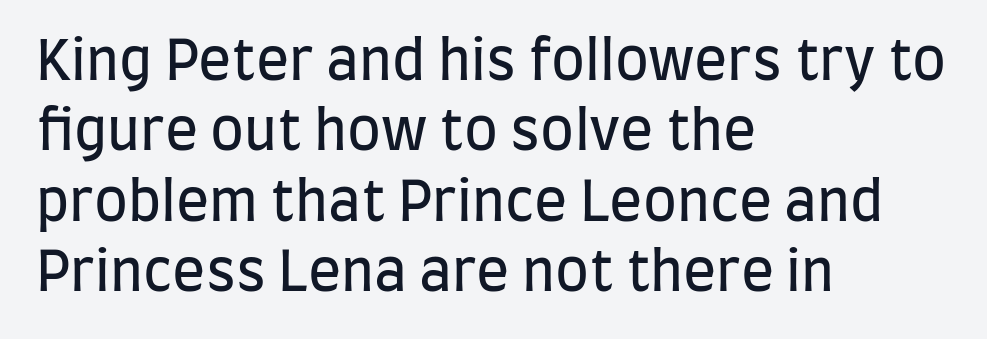
{"serif": "no", "italic": "no", "bold": "no", "weight": "regular", "width": "condensed", "stroke_contrast": "low", "x_height": "large", "monospaced": "no", "underline": "no", "align": "left", "line_spacing": "normal", "line_spacing_ratio": 1.28, "letter_spacing": "normal", "letter_spacing_em": 0.0, "glyph_px": 55}
